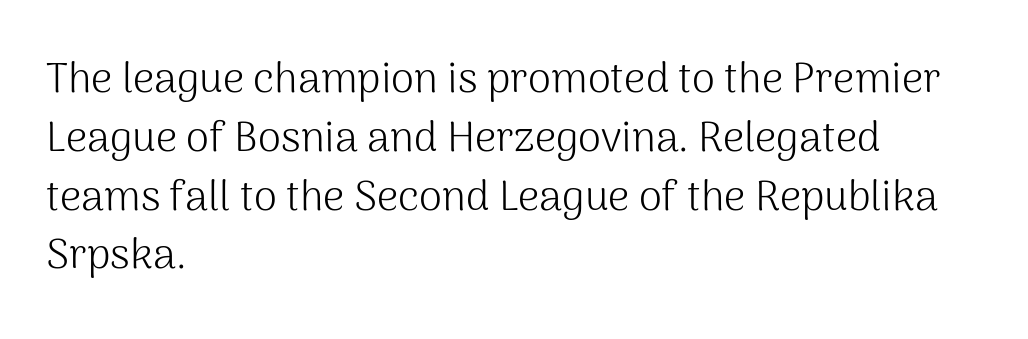
The image shows 42 px light sans-serif type, upright; set left-aligned, normal line spacing (1.4x), normal letter spacing, not underlined; medium stroke contrast and a medium x-height.
